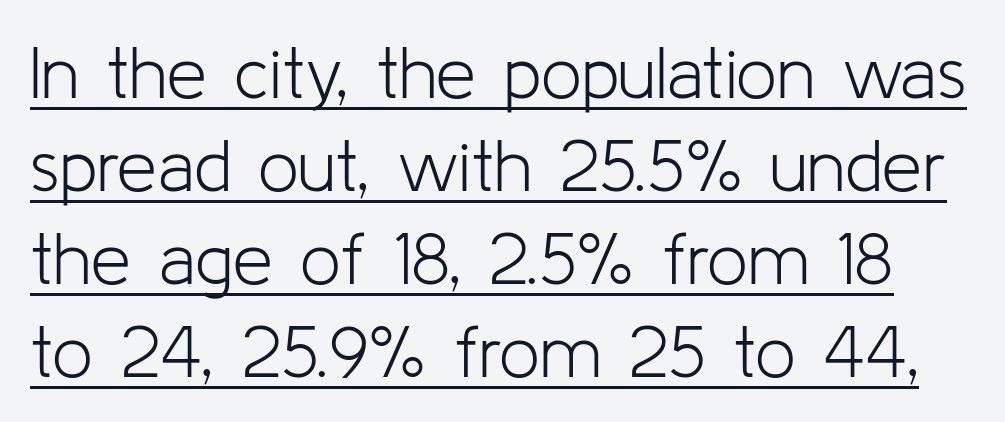
{"serif": "no", "italic": "no", "bold": "no", "weight": "light", "width": "normal", "stroke_contrast": "low", "x_height": "medium", "monospaced": "no", "underline": "yes", "line_spacing": "normal", "line_spacing_ratio": 1.29, "letter_spacing": "normal", "letter_spacing_em": 0.0, "glyph_px": 72}
